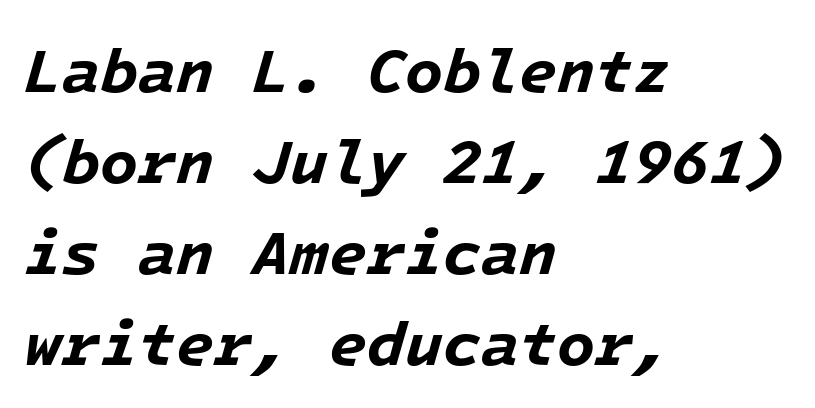
The setting favours the left margin, as ordinary paragraphs usually do. Tracking here is standard; glyphs follow each other at the usual distance. Decoration check: the copy has no underline. Slant detected: the letters are inclined. The block of text has a typical density, with ordinary space between rows.
